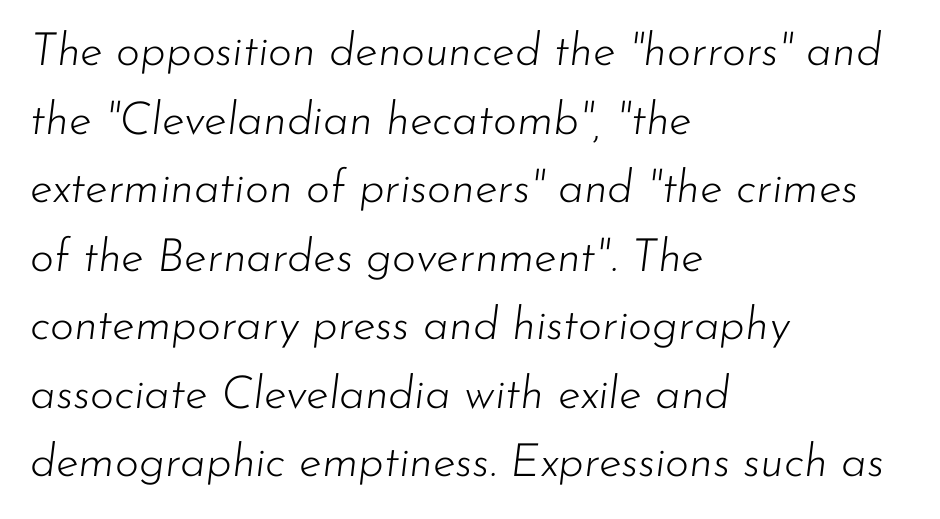
{"italic": "yes", "lean": "right", "slant_degrees": 7, "bold": "no", "weight": "light", "width": "normal", "stroke_contrast": "low", "x_height": "small", "monospaced": "no", "underline": "no", "align": "left", "line_spacing": "normal", "line_spacing_ratio": 1.49, "letter_spacing": "normal", "letter_spacing_em": 0.0, "glyph_px": 46}
